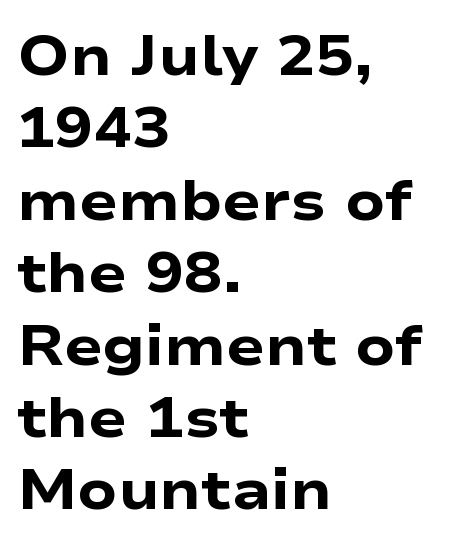
Each letter keeps its own natural width here, so spacing adapts to shape. Is the letter spacing exaggerated? No — it looks like the ordinary default. Each line starts at the same left margin while the right side varies. The designer went with a sans here, leaving each stem footless. Underlining? Definitely not there.
